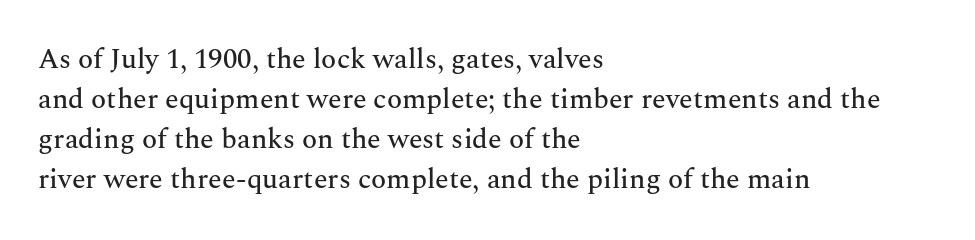
Leftover space on each line is placed entirely after the last word. The strip under each line holds only bare page. Regarding serifs, this sample has them. The leading is moderate, giving the passage an even texture. Posture: vertical. The type is set solid horizontally, with unmodified tracking.
